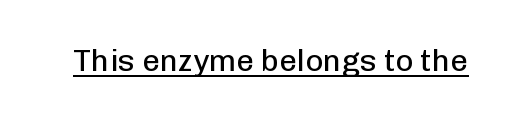
The image shows 31 px regular-weight sans-serif type, upright; set normal letter spacing, underlined; low stroke contrast and a medium x-height.
